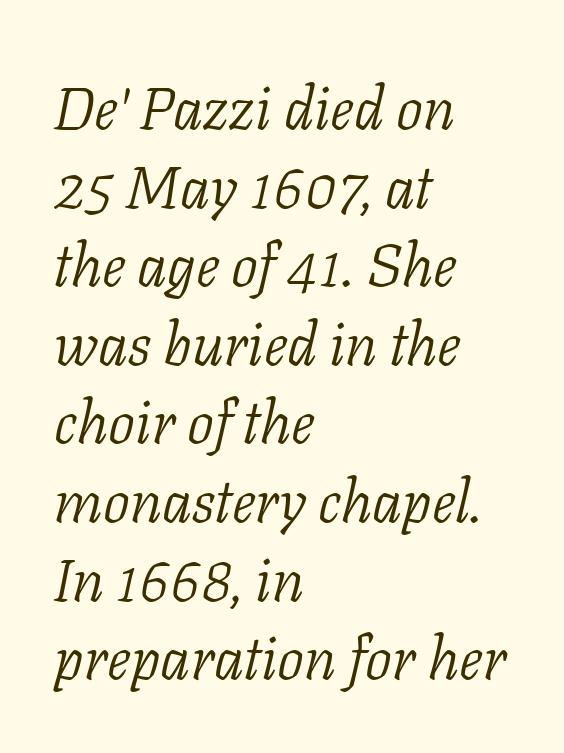
Q: Is the text bold? A: No.
Q: Is the text italic (slanted)? A: Yes, it leans right by about 11 degrees.
Q: Is the typeface a serif or a sans-serif typeface? A: Serif.
Q: Is the text underlined? A: No.
Q: How is the paragraph aligned? A: Left-aligned.
Q: Is the spacing between letters normal or unusually wide? A: Normal.
Q: Is the spacing between lines tight, normal or loose? A: Normal.
Q: Width (condensed, normal, or wide)? A: Normal.
Q: Stroke contrast? A: Low.
Q: x-height? A: Medium.
Q: Monospaced? A: No.
